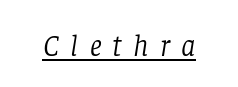
The image shows 30 px light serif type, italic (leaning right); set unusually wide letter spacing (+0.38 em), underlined; low stroke contrast and a large x-height.
